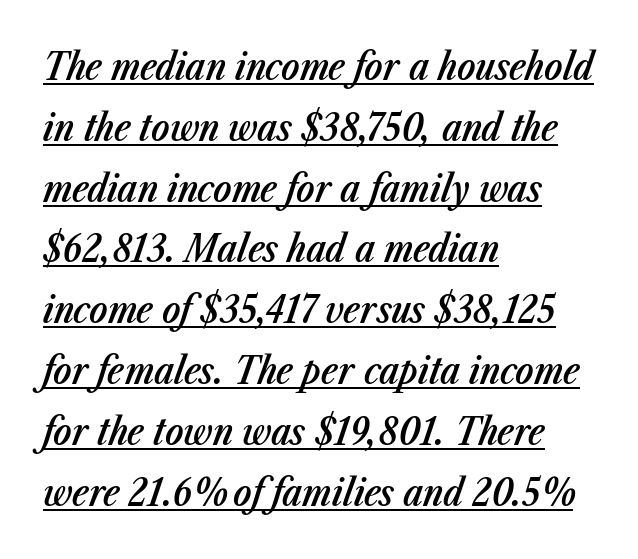
Q: Is the text bold? A: Semi-bold.
Q: Is the text italic (slanted)? A: Yes, it leans right by about 23 degrees.
Q: Is the text underlined? A: Yes.
Q: How is the paragraph aligned? A: Left-aligned.
Q: Is the spacing between letters normal or unusually wide? A: Normal.
Q: Is the spacing between lines tight, normal or loose? A: Normal.
Q: Width (condensed, normal, or wide)? A: Condensed.
Q: Stroke contrast? A: Low.
Q: x-height? A: Medium.
Q: Monospaced? A: No.
